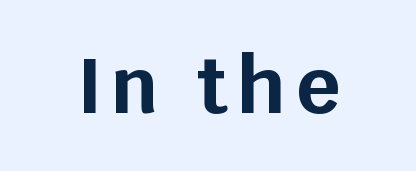
The image shows 77 px bold sans-serif type, upright; set not underlined; low stroke contrast and a large x-height.
